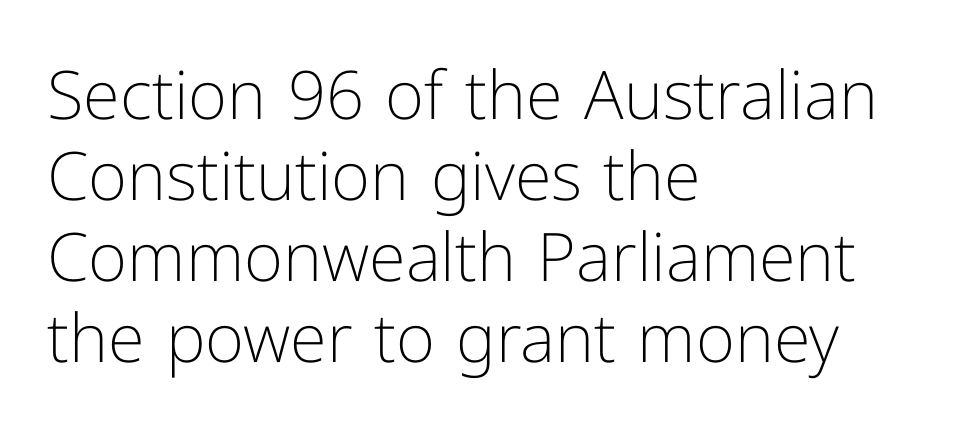
Think of a printed novel: that variable character pitch is what you see here. Weight: not bold — regular or lighter. This sample is left-justified, so line endings fall wherever the words run out. Unlike italic type, these characters show no tilt at all. The tracking reads as untouched default to a designer's eye. What kind of face is this? One without serifs — a sans.
